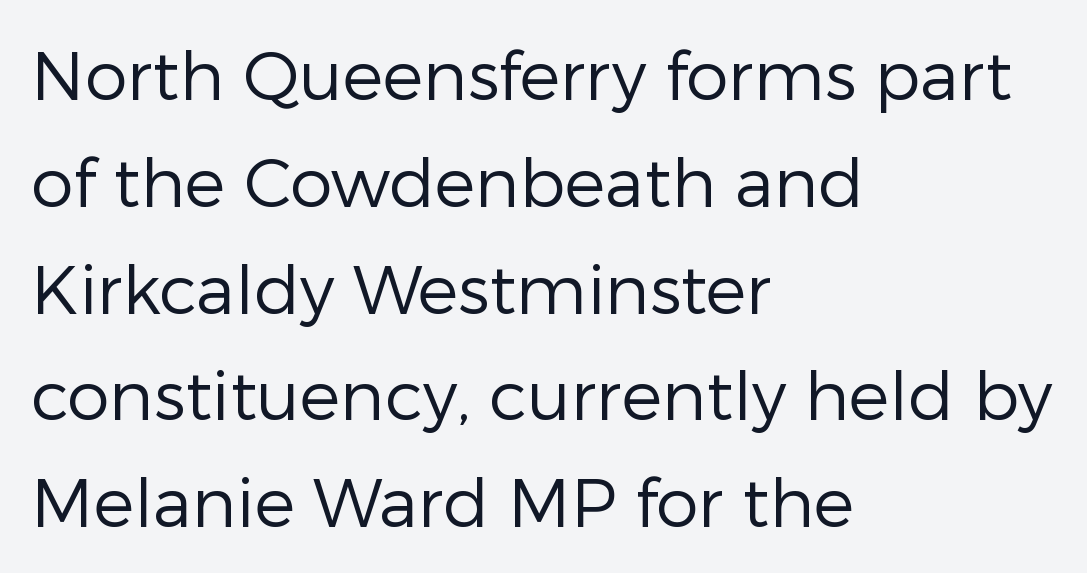
Q: Is the text bold? A: No.
Q: Is the text italic (slanted)? A: No, it is upright.
Q: Is the typeface a serif or a sans-serif typeface? A: Sans-serif.
Q: Is the text underlined? A: No.
Q: How is the paragraph aligned? A: Left-aligned.
Q: Is the spacing between letters normal or unusually wide? A: Normal.
Q: Is the spacing between lines tight, normal or loose? A: Normal.
Q: Width (condensed, normal, or wide)? A: Normal.
Q: Stroke contrast? A: Low.
Q: x-height? A: Medium.
Q: Monospaced? A: No.
